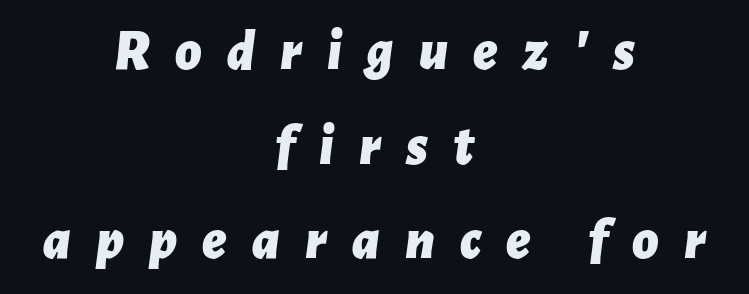
The image shows 57 px bold type, italic (leaning right); set centered, normal line spacing (1.66x), unusually wide letter spacing (+0.44 em), not underlined; low stroke contrast and a medium x-height.
